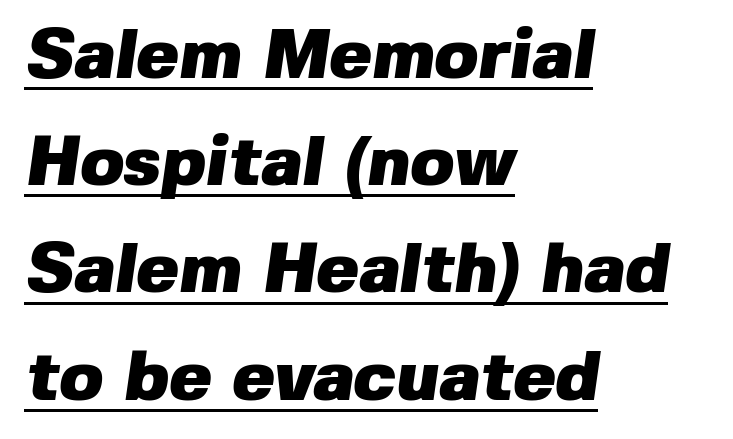
The image shows 71 px heavy sans-serif type; set left-aligned, normal line spacing (1.51x), normal letter spacing, underlined; low stroke contrast and a medium x-height.
